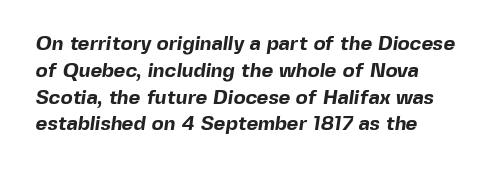
The string is rendered with underlining switched off. The passage is arranged the way most books set body copy — flush left. The passage shown stacks its lines at a standard gap. What stands out about the letter spacing? Nothing — it is the standard amount.
